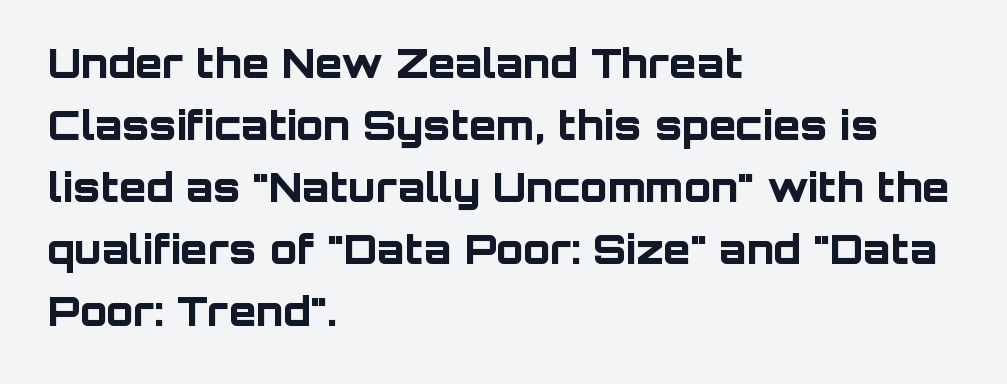
Q: Is the text bold? A: Yes.
Q: Is the text italic (slanted)? A: No, it is upright.
Q: Is the typeface a serif or a sans-serif typeface? A: Sans-serif.
Q: Is the text underlined? A: No.
Q: How is the paragraph aligned? A: Left-aligned.
Q: Is the spacing between letters normal or unusually wide? A: Normal.
Q: Is the spacing between lines tight, normal or loose? A: Normal.
Q: Width (condensed, normal, or wide)? A: Normal.
Q: Stroke contrast? A: Low.
Q: x-height? A: Large.
Q: Monospaced? A: No.
